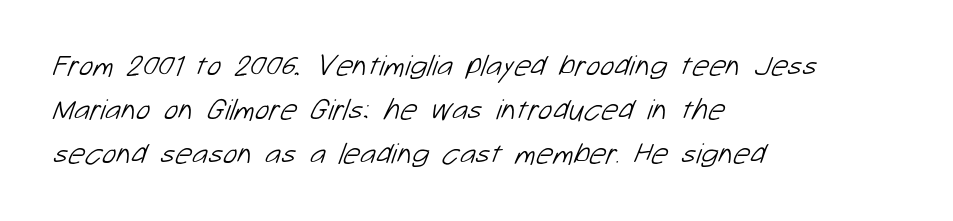
The image shows 30 px light sans-serif type; set left-aligned, normal line spacing (1.47x), normal letter spacing, not underlined; low stroke contrast and a medium x-height.
